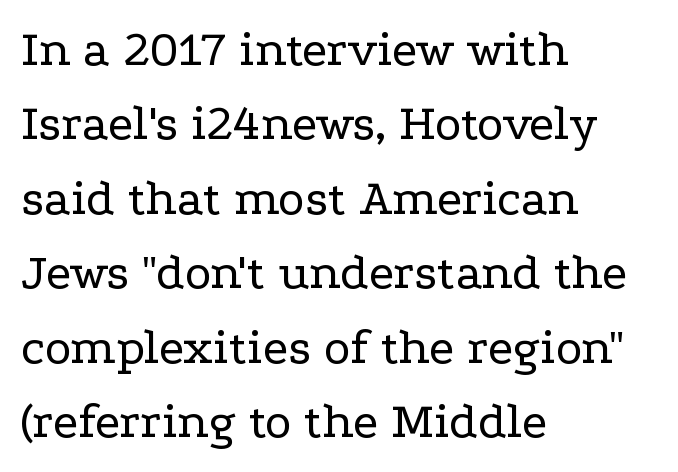
Q: Is the text bold? A: No.
Q: Is the text italic (slanted)? A: No, it is upright.
Q: Is the typeface a serif or a sans-serif typeface? A: Serif.
Q: Is the text underlined? A: No.
Q: How is the paragraph aligned? A: Left-aligned.
Q: Is the spacing between letters normal or unusually wide? A: Normal.
Q: Is the spacing between lines tight, normal or loose? A: Normal.
Q: Width (condensed, normal, or wide)? A: Wide.
Q: Stroke contrast? A: Low.
Q: x-height? A: Medium.
Q: Monospaced? A: No.
